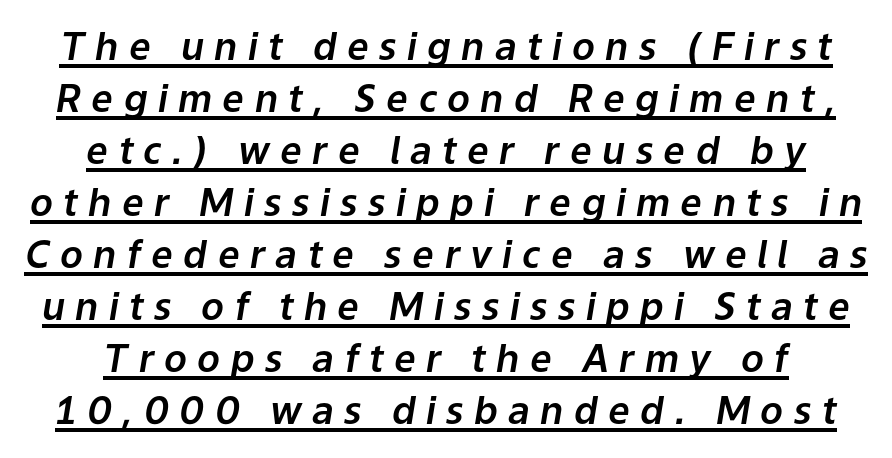
{"italic": "yes", "lean": "right", "slant_degrees": 9, "width": "normal", "stroke_contrast": "low", "x_height": "medium", "monospaced": "no", "underline": "yes", "line_spacing": "normal", "line_spacing_ratio": 1.37, "letter_spacing": "wide", "letter_spacing_em": 0.27, "glyph_px": 38}
